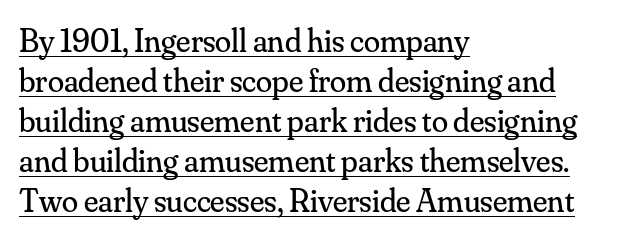
Q: Is the text bold? A: No.
Q: Is the text italic (slanted)? A: No, it is upright.
Q: Is the typeface a serif or a sans-serif typeface? A: Serif.
Q: Is the text underlined? A: Yes.
Q: How is the paragraph aligned? A: Left-aligned.
Q: Is the spacing between letters normal or unusually wide? A: Normal.
Q: Width (condensed, normal, or wide)? A: Normal.
Q: Stroke contrast? A: Medium.
Q: x-height? A: Small.
Q: Monospaced? A: No.
